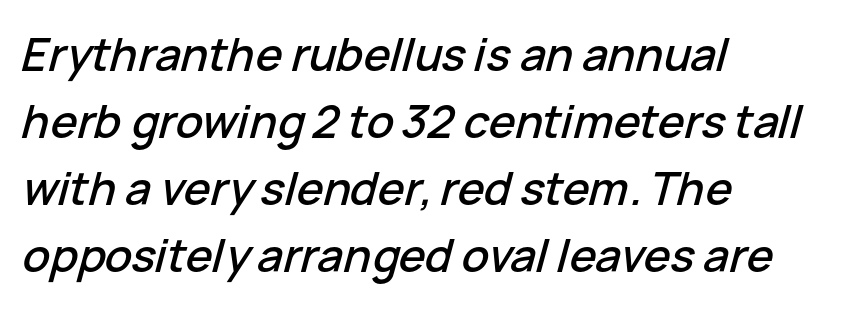
{"italic": "yes", "lean": "right", "slant_degrees": 15, "width": "normal", "stroke_contrast": "low", "x_height": "medium", "monospaced": "no", "underline": "no", "align": "left", "line_spacing": "normal", "line_spacing_ratio": 1.49, "letter_spacing": "normal", "letter_spacing_em": 0.0, "glyph_px": 45}
